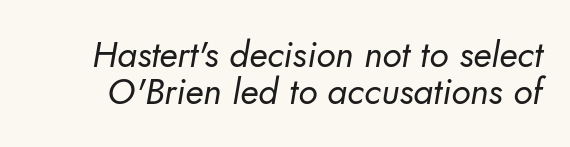
The image shows 36 px regular-weight sans-serif type; set tight line spacing (1.04x), normal letter spacing, not underlined; low stroke contrast and a small x-height.
